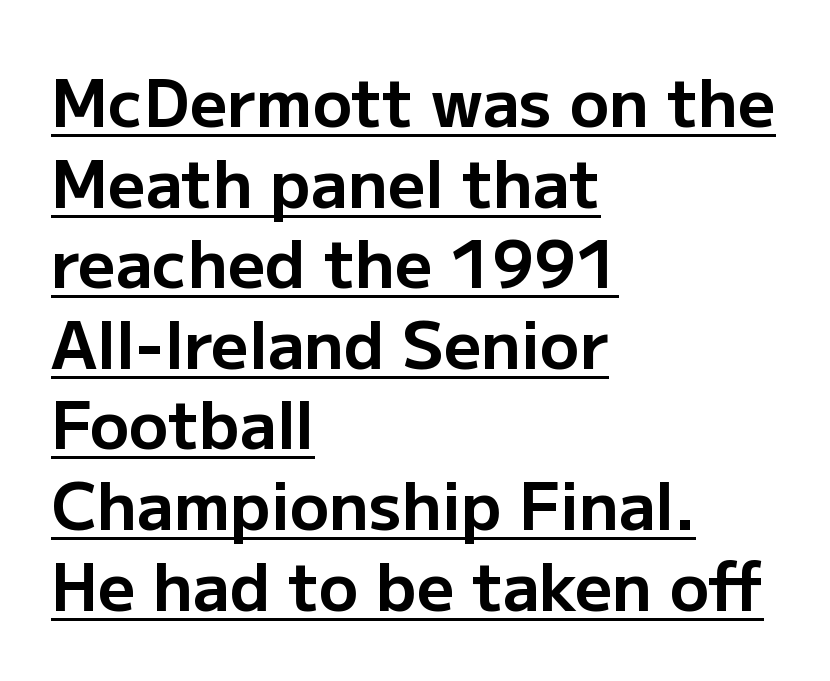
Q: Is the text bold? A: Yes.
Q: Is the text italic (slanted)? A: No, it is upright.
Q: Is the typeface a serif or a sans-serif typeface? A: Sans-serif.
Q: Is the text underlined? A: Yes.
Q: How is the paragraph aligned? A: Left-aligned.
Q: Is the spacing between letters normal or unusually wide? A: Normal.
Q: Width (condensed, normal, or wide)? A: Normal.
Q: Stroke contrast? A: Low.
Q: x-height? A: Medium.
Q: Monospaced? A: No.
